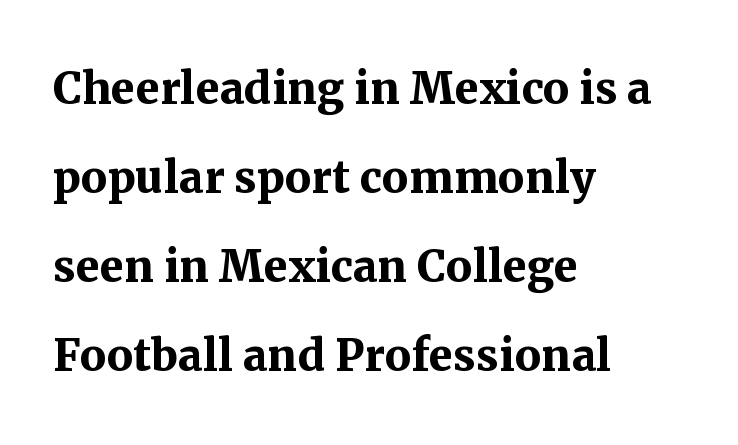
Caption: bold face, heavy strokes. This block has exactly the height ordinary leading produces. Nothing unusual about the tracking: characters are spaced as the font intends. These lines are composed in type with serifs. Typeset ragged right — the left edge is the straight one. The letters stand upright; this is a roman face.
